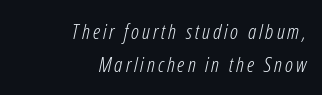
The image shows 21 px text type, italic (leaning right); set right-aligned, normal line spacing (1.57x), not underlined.
